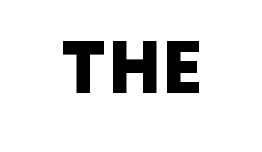
{"serif": "no", "width": "normal", "stroke_contrast": "low", "x_height": "large", "monospaced": "no", "underline": "no", "letter_spacing": "normal", "letter_spacing_em": 0.0, "glyph_px": 69}
